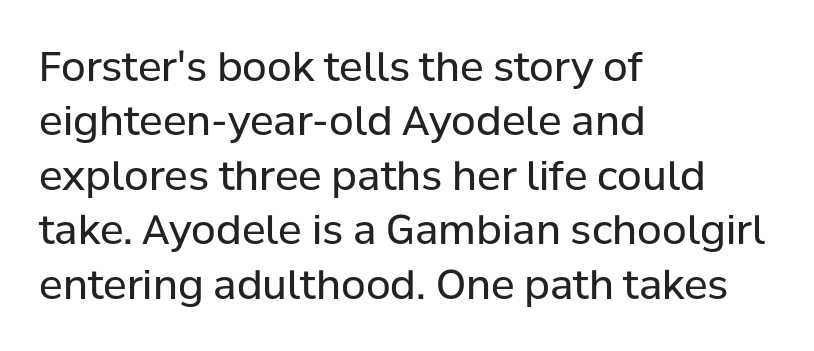
The image shows 40 px regular-weight sans-serif type, upright; set left-aligned, normal line spacing (1.36x), normal letter spacing, not underlined; low stroke contrast and a medium x-height.
